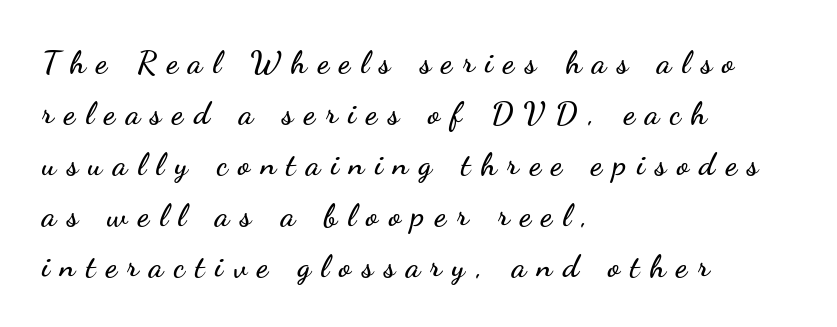
The image shows 32 px wide sans-serif type; set left-aligned, normal line spacing (1.59x), unusually wide letter spacing (+0.33 em), not underlined; low stroke contrast and a small x-height.
